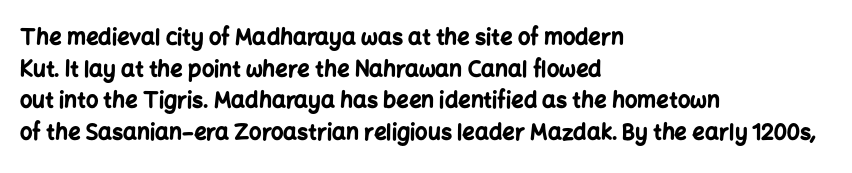
Q: Is the text bold? A: Yes.
Q: Is the text italic (slanted)? A: No, it is upright.
Q: Is the text underlined? A: No.
Q: How is the paragraph aligned? A: Left-aligned.
Q: Is the spacing between letters normal or unusually wide? A: Normal.
Q: Is the spacing between lines tight, normal or loose? A: Normal.
